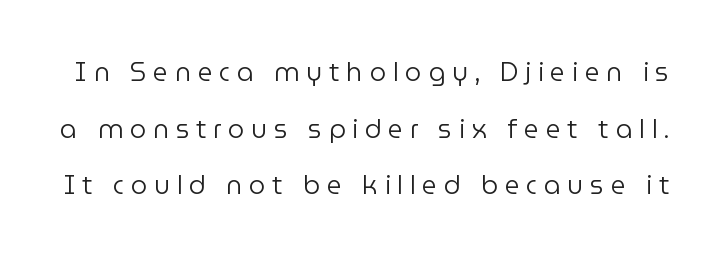
Descender tails drop into unmarked territory. Successive baselines arrive slowly, with a big drop between each. Tracking here is generous; glyphs stand well apart from one another. The letters stand straight up with perfectly vertical stems. Summary of weight: not heavy and not bold.
